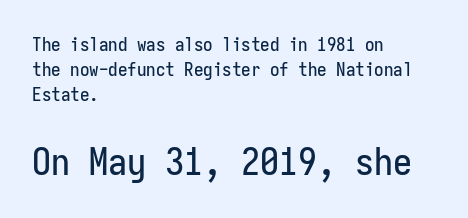
The lines sit at an ordinary, default distance from one another. Check the space under the baseline: it is left empty. This is sans-serif lettering, the kind often seen on screens and signage. Short note: letters normally spaced. The paragraph has a hard left edge and a soft right edge. Whoever set this made the second block the dominant, larger element.
